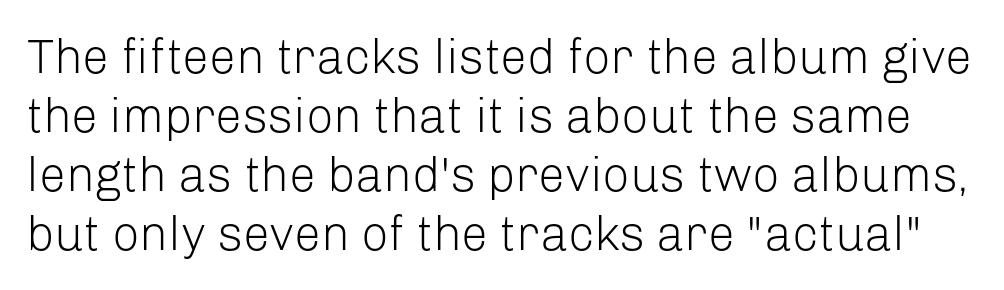
Is the letter spacing exaggerated? No — it looks like the ordinary default. Underline: absent. Stroke thickness stays within the range of a standard reading face or lighter. Think of a printed novel: that variable character pitch is what you see here.
